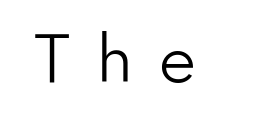
Q: Is the text bold? A: No.
Q: Is the text italic (slanted)? A: No, it is upright.
Q: Is the typeface a serif or a sans-serif typeface? A: Sans-serif.
Q: Is the text underlined? A: No.
Q: Is the spacing between letters normal or unusually wide? A: Unusually wide.
Q: Width (condensed, normal, or wide)? A: Normal.
Q: Stroke contrast? A: Low.
Q: x-height? A: Small.
Q: Monospaced? A: No.
